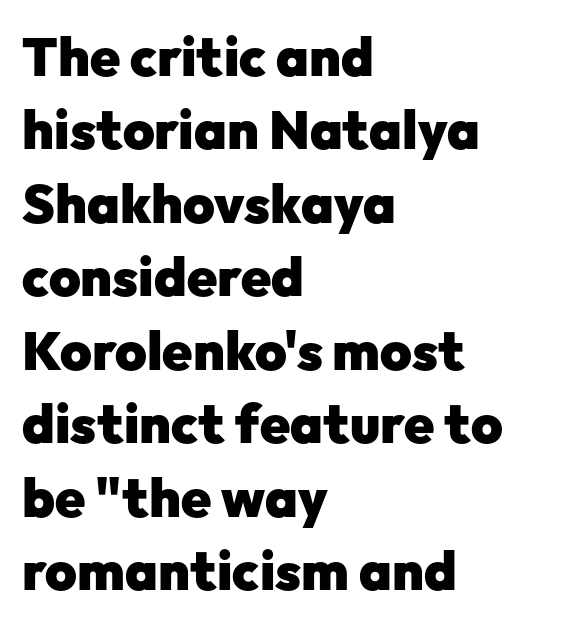
Each new line begins a customary step beneath the previous one. The letters advance in unequal steps, a hallmark of proportional type. A typesetter would label this face a sans. Caption: standard tracking, unaltered. Designer's note — italics off, roman on.
